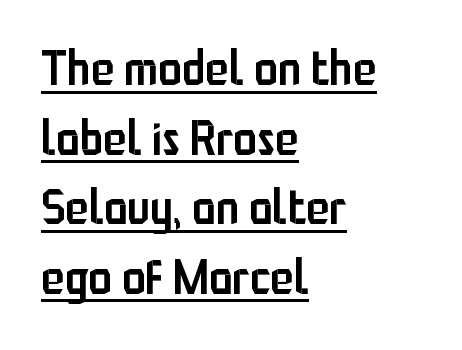
{"serif": "no", "italic": "no", "bold": "semi", "weight": "semibold", "width": "condensed", "stroke_contrast": "low", "x_height": "medium", "monospaced": "no", "underline": "yes", "align": "left", "line_spacing": "normal", "line_spacing_ratio": 1.45, "letter_spacing": "normal", "letter_spacing_em": 0.0, "glyph_px": 48}
